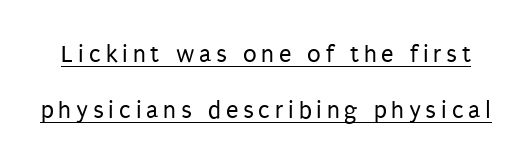
{"italic": "no", "bold": "no", "underline": "yes", "line_spacing": "loose", "line_spacing_ratio": 2.25, "glyph_px": 25}
